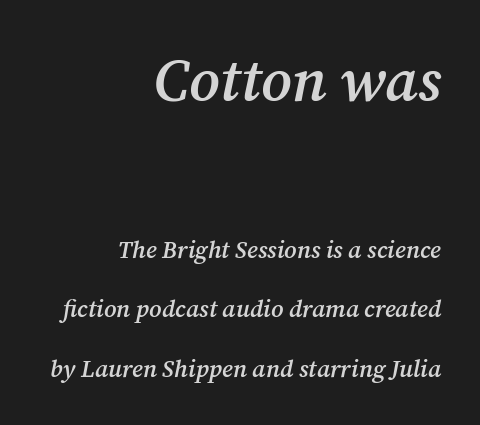
Varying glyph widths throughout — classic text-font behaviour. Stroke terminals: seriffed. Reading top to bottom, the characters get smaller at the block break. Each glyph is drawn with semibold strokes, heavier than normal yet not fully bold. Words appear dense and cohesive because spacing is normal.
